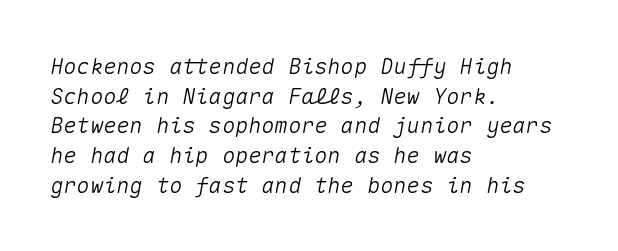
The image shows 22 px text type, italic (leaning right); set left-aligned, normal line spacing (1.35x), normal letter spacing, not underlined.
